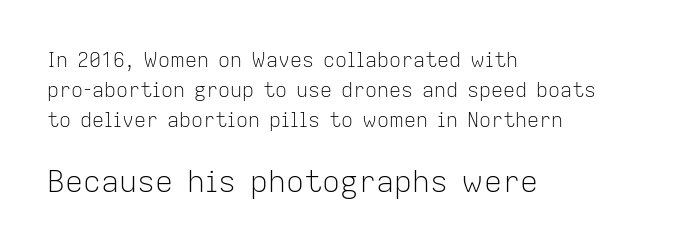
Nope, not italic — everything's standing straight. Underlining? Definitely not there. Here the second block reads like a headline and the first like body copy. Does the type have serifs? No, each stem ends abruptly. Summary of vertical rhythm: regular, with standard interline spacing.
